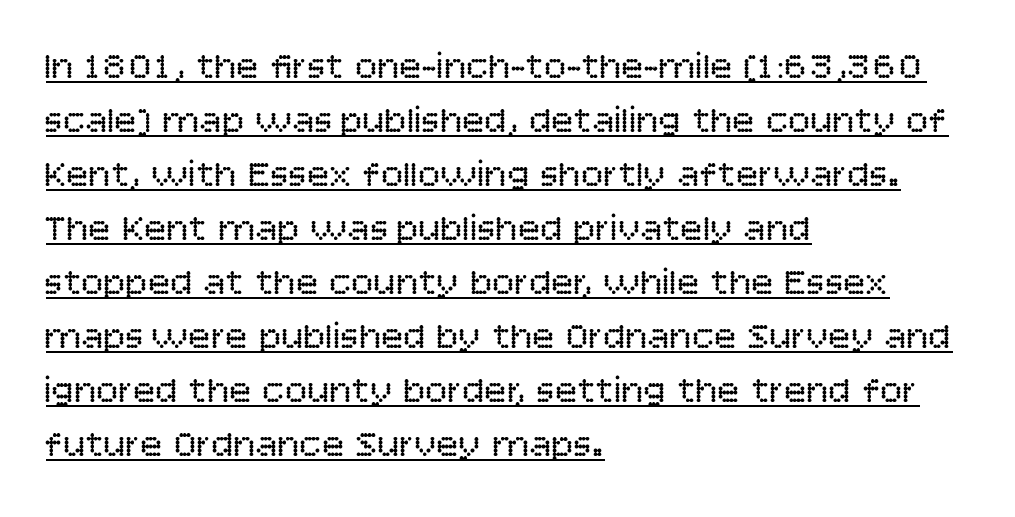
The rendering keeps characters at their native spacing. This sample uses a sans-serif face. The face used here is proportionally spaced, like ordinary book or web type. Layout note: lines flush left. Is the type heavy? It reads as light-to-regular instead. Quick note: interline space is typical.
